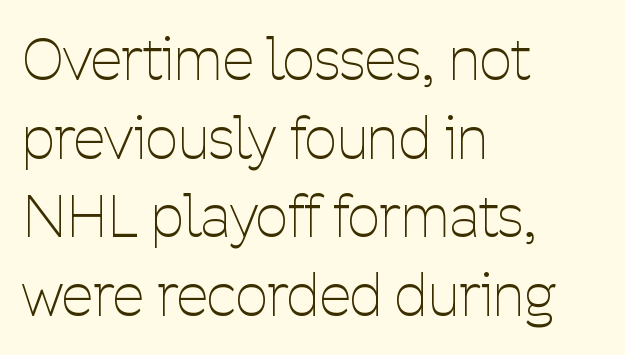
{"serif": "no", "italic": "no", "bold": "no", "weight": "thin", "width": "condensed", "stroke_contrast": "low", "x_height": "medium", "monospaced": "no", "underline": "no", "align": "left", "line_spacing": "normal", "line_spacing_ratio": 1.38, "letter_spacing": "normal", "letter_spacing_em": 0.0, "glyph_px": 57}
